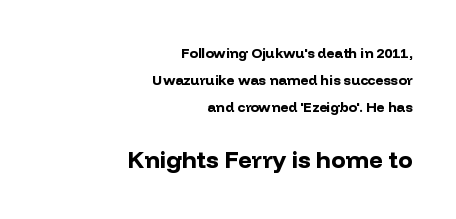
Q: Is the text bold? A: Yes.
Q: Is the text italic (slanted)? A: No, it is upright.
Q: Is the text underlined? A: No.
Q: How is the paragraph aligned? A: Right-aligned.
Q: Is the spacing between letters normal or unusually wide? A: Normal.
Q: Is the spacing between lines tight, normal or loose? A: Loose.
Q: Which block of text is set in a larger size, the first (top) or the second (bottom)? A: The second (bottom) one.
